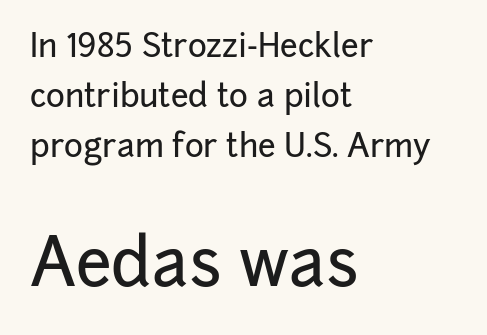
Is this a fixed-width face? No — the glyphs have proportional, varying widths. Nobody drew a line under any word here. One-word summary of the alignment: left. The letters in the lower block stand taller than those in the block above. Interline gaps are of average width in this sample.
